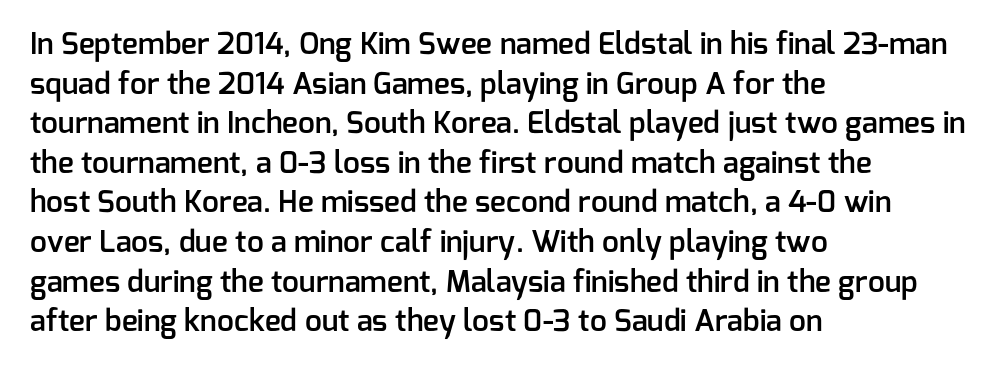
Q: Is the text bold? A: Semi-bold.
Q: Is the text italic (slanted)? A: No, it is upright.
Q: Is the typeface a serif or a sans-serif typeface? A: Sans-serif.
Q: Is the text underlined? A: No.
Q: How is the paragraph aligned? A: Left-aligned.
Q: Is the spacing between letters normal or unusually wide? A: Normal.
Q: Is the spacing between lines tight, normal or loose? A: Normal.
Q: Width (condensed, normal, or wide)? A: Normal.
Q: Stroke contrast? A: Low.
Q: x-height? A: Medium.
Q: Monospaced? A: No.
